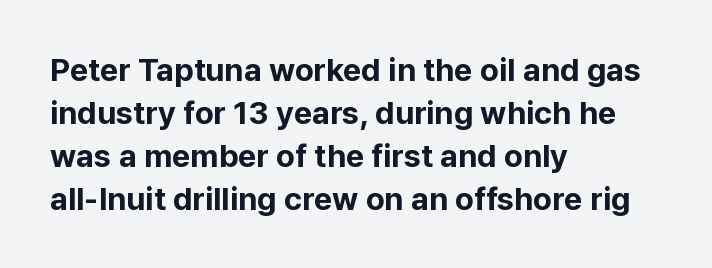
Q: Is the text bold? A: Yes.
Q: Is the text italic (slanted)? A: No, it is upright.
Q: Is the typeface a serif or a sans-serif typeface? A: Sans-serif.
Q: Is the text underlined? A: No.
Q: How is the paragraph aligned? A: Left-aligned.
Q: Is the spacing between letters normal or unusually wide? A: Normal.
Q: Is the spacing between lines tight, normal or loose? A: Normal.
Q: Width (condensed, normal, or wide)? A: Normal.
Q: Stroke contrast? A: Low.
Q: x-height? A: Medium.
Q: Monospaced? A: No.
